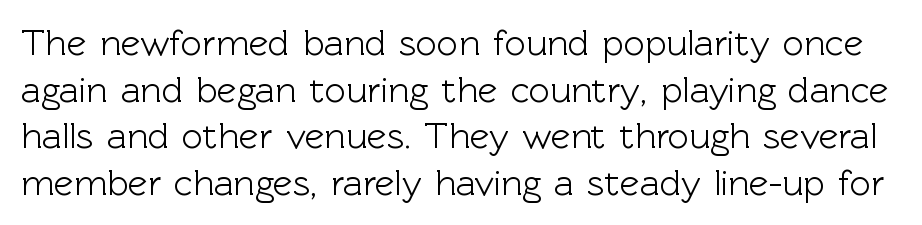
No word sits above an underline. If you measured baseline to baseline, you'd find a middling distance. Typographically, this falls in the sans-serif category. There is no visible air inserted between adjacent glyphs.
